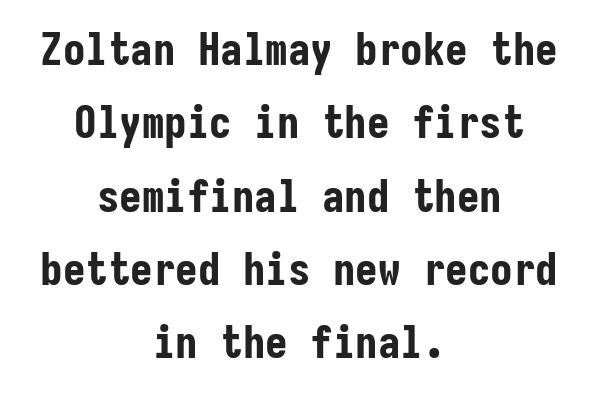
The image shows 45 px bold, condensed sans-serif type, upright, monospaced; set centered, normal line spacing (1.63x), normal letter spacing, not underlined; low stroke contrast and a medium x-height.
